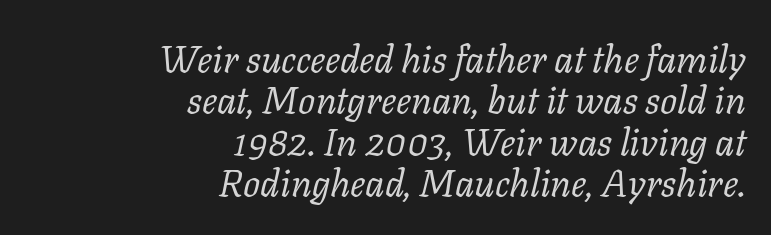
{"serif": "yes", "italic": "yes", "lean": "right", "slant_degrees": 11, "bold": "no", "weight": "regular", "width": "normal", "stroke_contrast": "low", "x_height": "medium", "monospaced": "no", "underline": "no", "align": "right", "line_spacing": "tight", "line_spacing_ratio": 1.09, "letter_spacing": "normal", "letter_spacing_em": 0.0, "glyph_px": 38}
